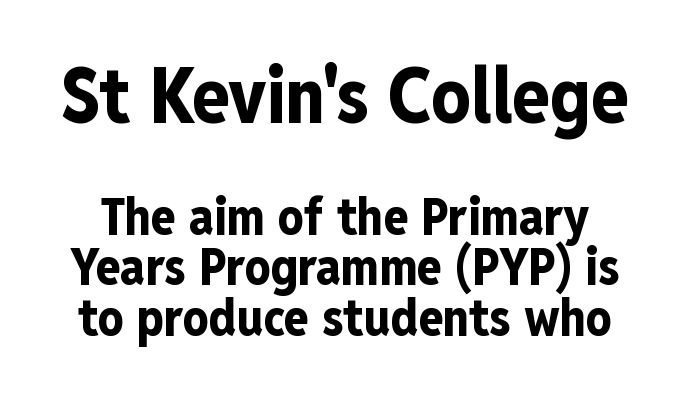
{"serif": "no", "italic": "no", "bold": "yes", "weight": "bold", "width": "condensed", "stroke_contrast": "low", "x_height": "medium", "monospaced": "no", "underline": "no", "line_spacing": "tight", "line_spacing_ratio": 0.99, "letter_spacing": "normal", "letter_spacing_em": 0.0, "larger_block": "first", "size_ratio": 1.51, "glyph_px": 77}
